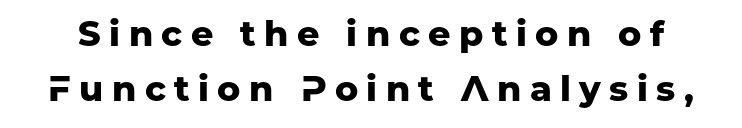
Looks like regular typesetting: each glyph gets only the width it needs. Normally led — the rows are evenly, conventionally spaced. Tracking here is generous; glyphs stand well apart from one another. The rendering shows plain stroke endings on the letterforms — a sans-serif design.
